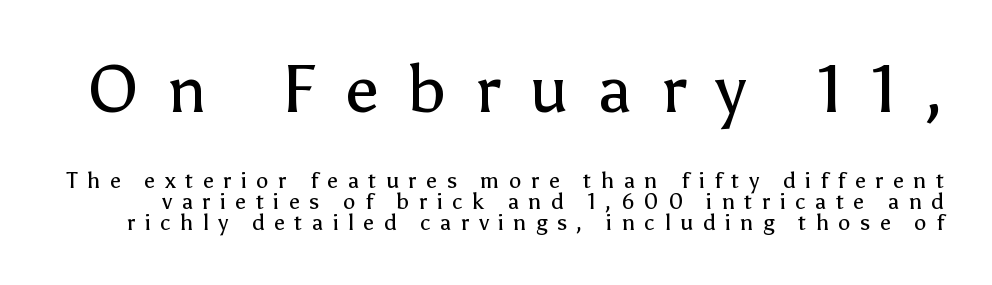
Examine the stroke ends and you'll find no serifs. Vertical stems look standard width or narrower in stroke. A typesetter would mark this as roman, not italic. Has an underline been added? It has not. Is the letter spacing exaggerated? Yes — the characters are pushed far apart. Between these two stacked blocks, the higher one wins on size.
